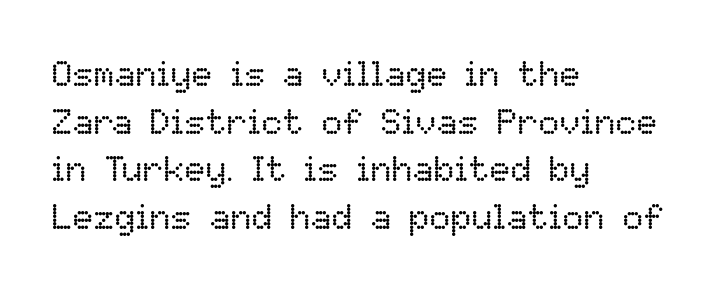
Each stroke keeps to a modest, everyday thickness or less. The letterforms sit shoulder to shoulder at normal distance. This rendering features lettering with no underline. Teacher's note: observe the even left margin — that is flush-left alignment. You could not count columns in this text — the font is proportionally spaced.
